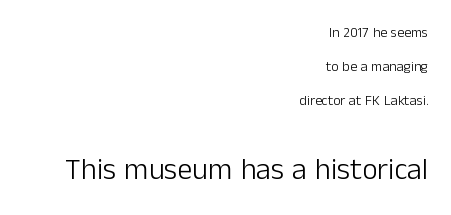
{"serif": "no", "italic": "no", "bold": "no", "weight": "light", "width": "normal", "stroke_contrast": "low", "x_height": "medium", "monospaced": "no", "underline": "no", "align": "right", "line_spacing": "loose", "line_spacing_ratio": 2.42, "letter_spacing": "normal", "letter_spacing_em": 0.0, "larger_block": "second", "size_ratio": 2.14, "glyph_px": 30}
